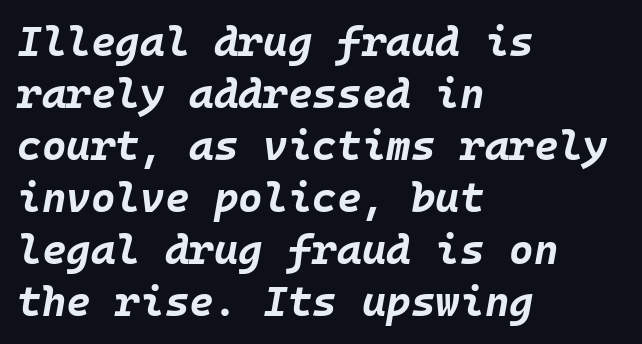
{"italic": "yes", "lean": "right", "slant_degrees": 10, "bold": "yes", "weight": "bold", "width": "normal", "stroke_contrast": "low", "x_height": "large", "monospaced": "yes", "underline": "no", "align": "left", "line_spacing_ratio": 1.24, "letter_spacing": "normal", "letter_spacing_em": 0.0, "glyph_px": 42}
